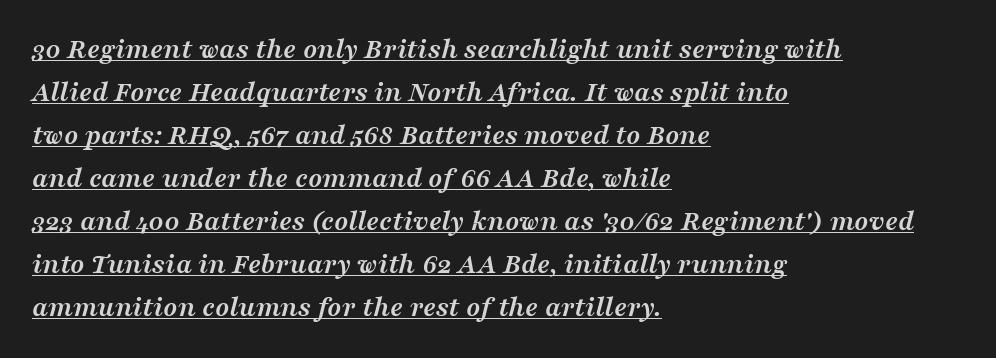
The image shows 29 px semibold, wide serif type, italic (leaning right); set left-aligned, normal line spacing (1.48x), normal letter spacing, underlined; medium stroke contrast and a medium x-height.
